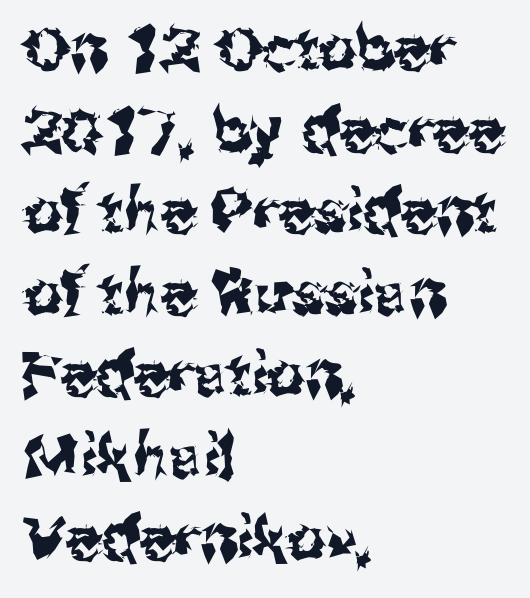
The image shows 60 px sans-serif type, upright; set left-aligned, normal line spacing (1.36x), normal letter spacing, not underlined; medium stroke contrast and a medium x-height.
